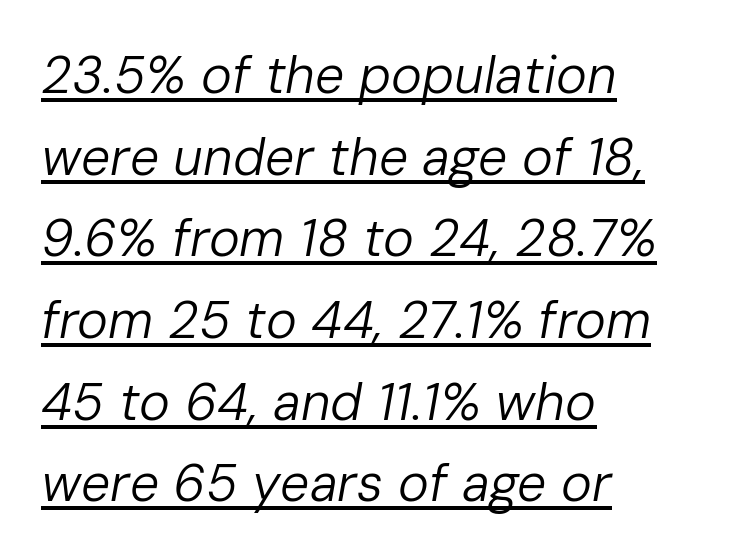
The image shows 52 px regular-weight type, italic (leaning right); set left-aligned, normal line spacing (1.57x), normal letter spacing, underlined; low stroke contrast and a medium x-height.
